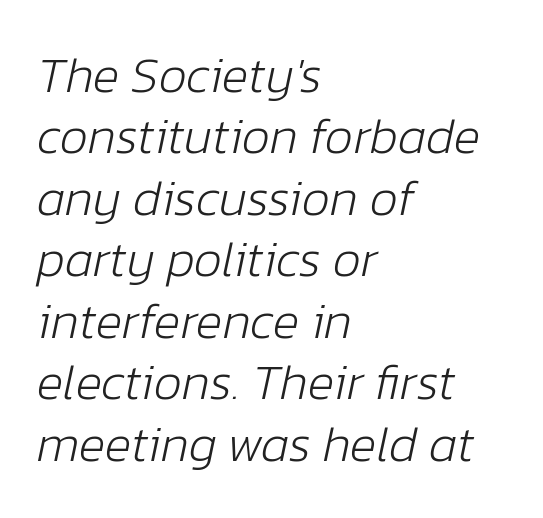
The image shows 50 px light type, italic (leaning right); set left-aligned, line spacing 1.23x, normal letter spacing, not underlined; low stroke contrast and a medium x-height.
